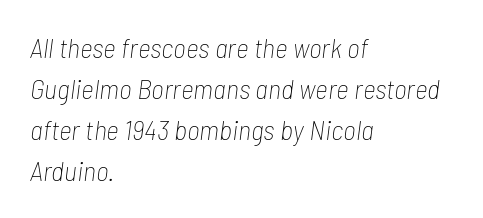
{"italic": "yes", "lean": "right", "slant_degrees": 7, "bold": "no", "weight": "thin", "width": "condensed", "stroke_contrast": "low", "x_height": "medium", "monospaced": "no", "underline": "no", "align": "left", "line_spacing": "normal", "line_spacing_ratio": 1.47, "letter_spacing": "normal", "letter_spacing_em": 0.0, "glyph_px": 28}
